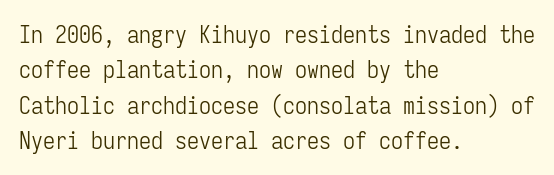
Q: Is the text bold? A: No.
Q: Is the text italic (slanted)? A: No, it is upright.
Q: Is the text underlined? A: No.
Q: How is the paragraph aligned? A: Left-aligned.
Q: Is the spacing between letters normal or unusually wide? A: Normal.
Q: Is the spacing between lines tight, normal or loose? A: Normal.
